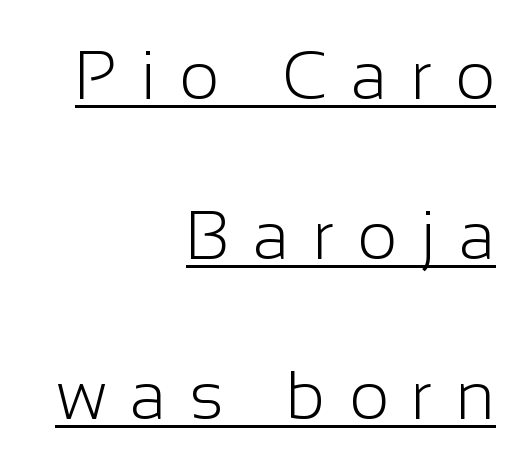
{"serif": "no", "italic": "no", "bold": "no", "weight": "light", "width": "normal", "stroke_contrast": "low", "x_height": "medium", "monospaced": "no", "underline": "yes", "align": "right", "line_spacing": "loose", "line_spacing_ratio": 2.35, "letter_spacing": "wide", "letter_spacing_em": 0.34, "glyph_px": 68}
